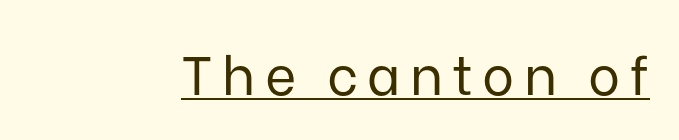
{"serif": "no", "italic": "no", "bold": "no", "weight": "regular", "width": "normal", "stroke_contrast": "low", "x_height": "medium", "monospaced": "no", "underline": "yes", "glyph_px": 54}
